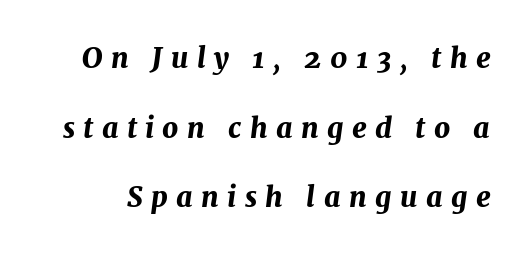
Q: Is the text bold? A: Yes.
Q: Is the text italic (slanted)? A: Yes, it leans right by about 7 degrees.
Q: Is the text underlined? A: No.
Q: Is the spacing between letters normal or unusually wide? A: Unusually wide.
Q: Is the spacing between lines tight, normal or loose? A: Loose.
Q: Width (condensed, normal, or wide)? A: Normal.
Q: Stroke contrast? A: Medium.
Q: x-height? A: Medium.
Q: Monospaced? A: No.
